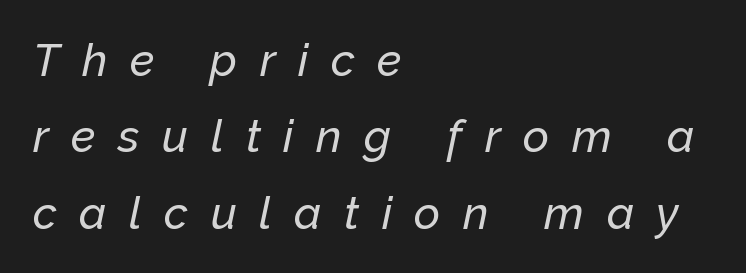
The image shows 45 px text type, italic (leaning right); set left-aligned, normal line spacing (1.7x), unusually wide letter spacing (+0.5 em), not underlined; low stroke contrast and a medium x-height.
